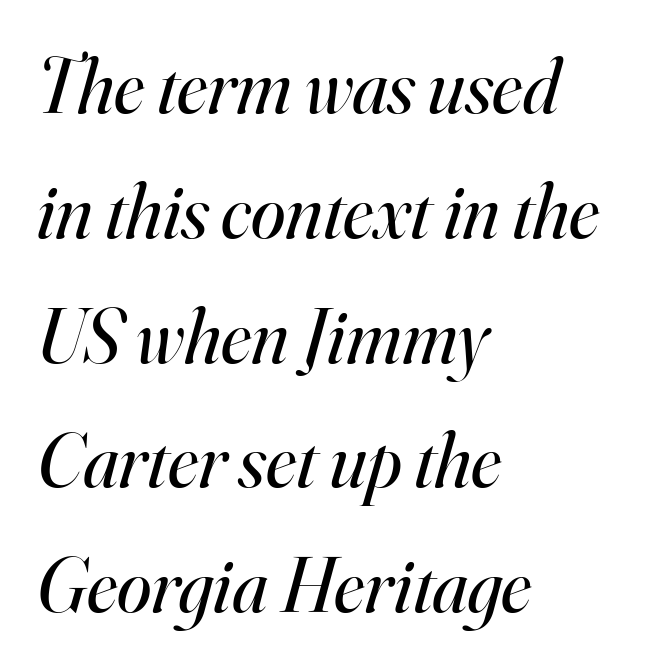
{"serif": "yes", "italic": "yes", "lean": "right", "slant_degrees": 16, "bold": "no", "weight": "regular", "width": "normal", "stroke_contrast": "high", "x_height": "small", "monospaced": "no", "underline": "no", "align": "left", "line_spacing": "normal", "line_spacing_ratio": 1.6, "letter_spacing": "normal", "letter_spacing_em": 0.0, "glyph_px": 78}
